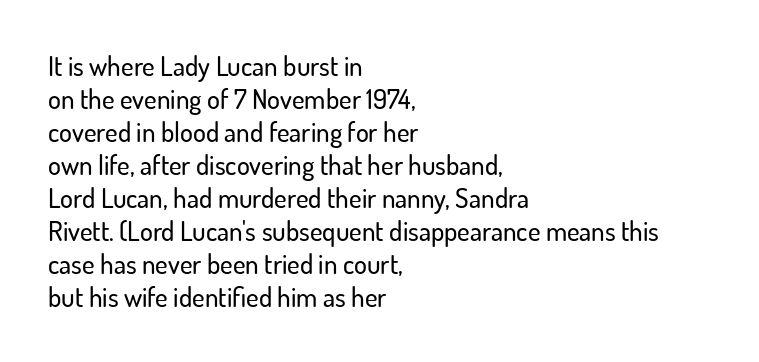
Q: Is the text italic (slanted)? A: No, it is upright.
Q: Is the text underlined? A: No.
Q: How is the paragraph aligned? A: Left-aligned.
Q: Is the spacing between letters normal or unusually wide? A: Normal.
